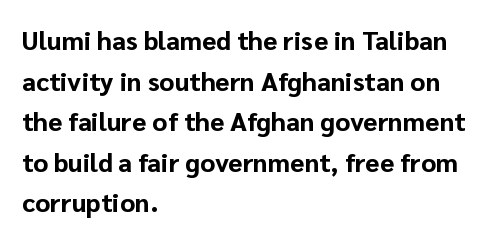
{"italic": "no", "bold": "yes", "underline": "no", "align": "left", "line_spacing": "normal", "line_spacing_ratio": 1.56, "letter_spacing": "normal", "letter_spacing_em": 0.0, "glyph_px": 26}
